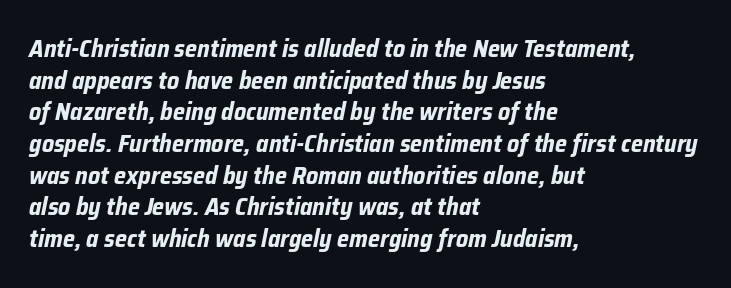
Q: Is the text bold? A: Yes.
Q: Is the text italic (slanted)? A: Yes, it leans right by about 12 degrees.
Q: Is the text underlined? A: No.
Q: How is the paragraph aligned? A: Left-aligned.
Q: Is the spacing between letters normal or unusually wide? A: Normal.
Q: Is the spacing between lines tight, normal or loose? A: Normal.
